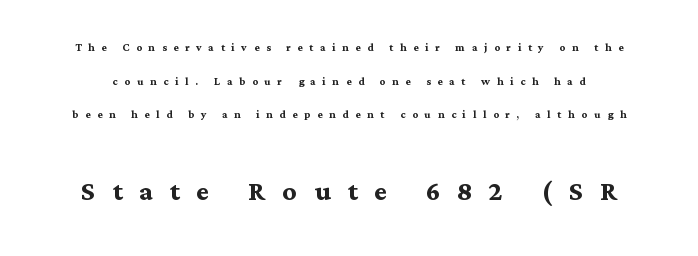
The image shows 35 px semibold serif type, upright; set loose line spacing (2.41x), unusually wide letter spacing (+0.48 em), not underlined; the second (bottom) block is 2.5x larger; medium stroke contrast and a medium x-height.
